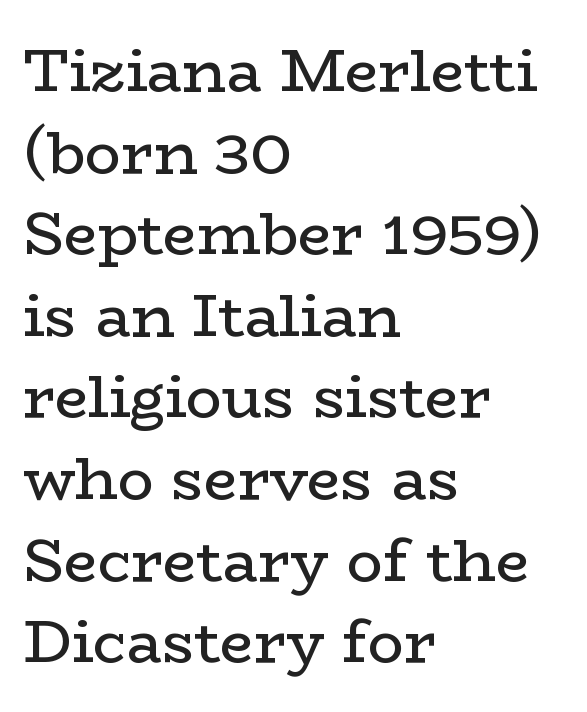
The image shows 60 px regular-weight, wide serif type, upright; set left-aligned, normal line spacing (1.36x), normal letter spacing, not underlined; low stroke contrast and a medium x-height.
